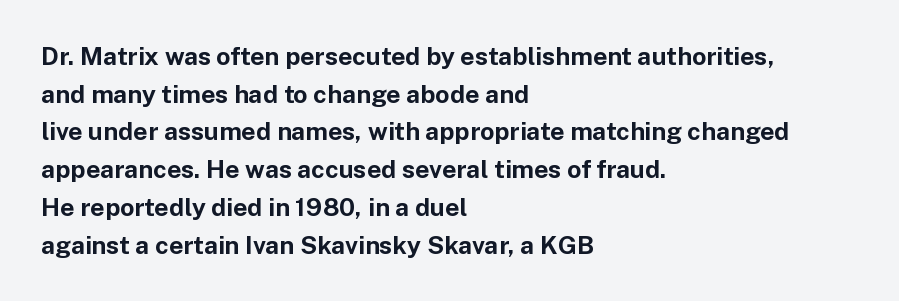
The image shows 25 px bold type, upright; set left-aligned, normal line spacing (1.51x), normal letter spacing, not underlined.
